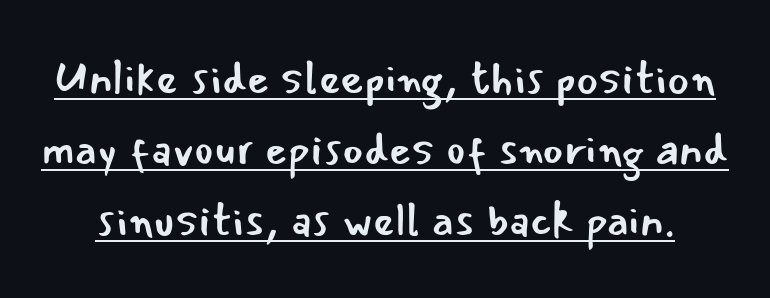
The passage shown is typed in a proportional face where columns would drift. Compared with typical body copy, the letter spacing here is the same. Underlined type. The typeface chosen for these lines omits serifs. How would I describe the line gaps? Plain and ordinary. The typesetting does not lean heavy: it is not bold.
